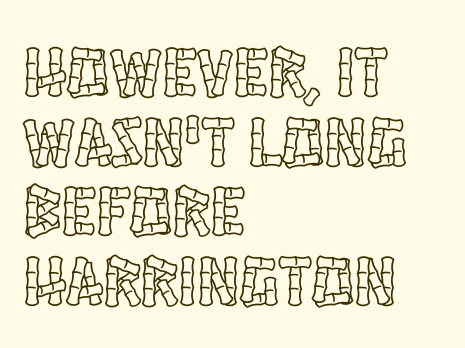
Q: Is the text italic (slanted)? A: No, it is upright.
Q: Is the text underlined? A: No.
Q: How is the paragraph aligned? A: Left-aligned.
Q: Is the spacing between letters normal or unusually wide? A: Normal.
Q: Is the spacing between lines tight, normal or loose? A: Tight.
Q: Width (condensed, normal, or wide)? A: Condensed.
Q: x-height? A: Large.
Q: Monospaced? A: No.
